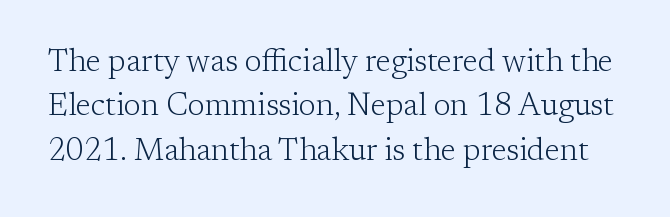
Q: Is the text bold? A: No.
Q: Is the text italic (slanted)? A: No, it is upright.
Q: Is the typeface a serif or a sans-serif typeface? A: Serif.
Q: Is the text underlined? A: No.
Q: Is the spacing between letters normal or unusually wide? A: Normal.
Q: Is the spacing between lines tight, normal or loose? A: Normal.
Q: Width (condensed, normal, or wide)? A: Normal.
Q: Stroke contrast? A: Low.
Q: x-height? A: Medium.
Q: Monospaced? A: No.
